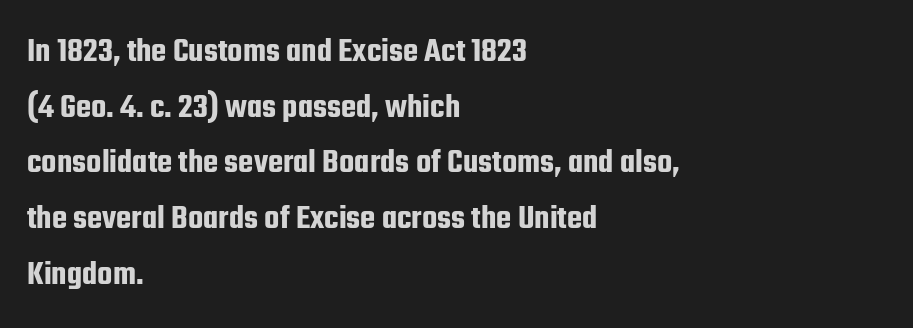
The image shows 35 px condensed sans-serif type, upright; set left-aligned, normal line spacing (1.59x), normal letter spacing, not underlined; low stroke contrast and a medium x-height.
